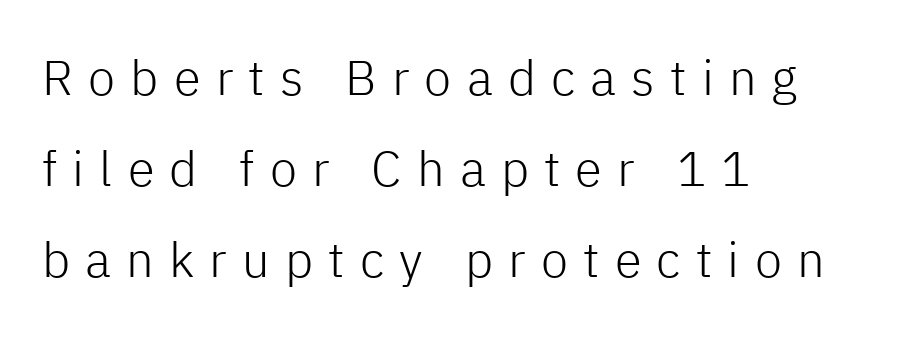
The image shows 49 px light sans-serif type, upright; set left-aligned, line spacing 1.86x, unusually wide letter spacing (+0.31 em), not underlined; low stroke contrast and a medium x-height.
